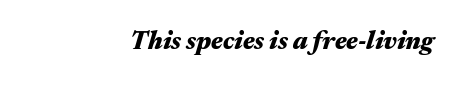
Q: Is the text bold? A: Yes.
Q: Is the text italic (slanted)? A: Yes, it leans right by about 17 degrees.
Q: Is the text underlined? A: No.
Q: Is the spacing between letters normal or unusually wide? A: Normal.
